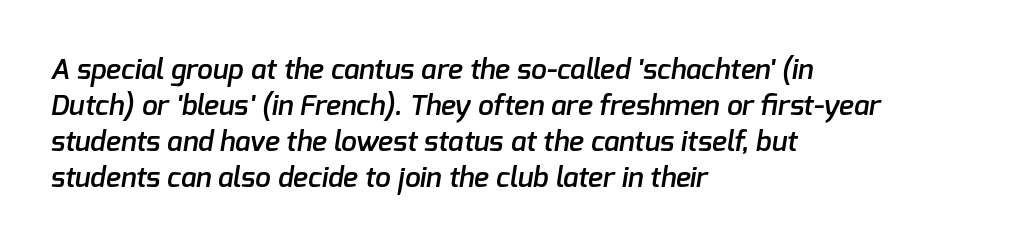
Q: Is the text bold? A: Semi-bold.
Q: Is the typeface a serif or a sans-serif typeface? A: Sans-serif.
Q: Is the text underlined? A: No.
Q: How is the paragraph aligned? A: Left-aligned.
Q: Is the spacing between letters normal or unusually wide? A: Normal.
Q: Is the spacing between lines tight, normal or loose? A: Normal.
Q: Width (condensed, normal, or wide)? A: Normal.
Q: Stroke contrast? A: Low.
Q: x-height? A: Medium.
Q: Monospaced? A: No.
